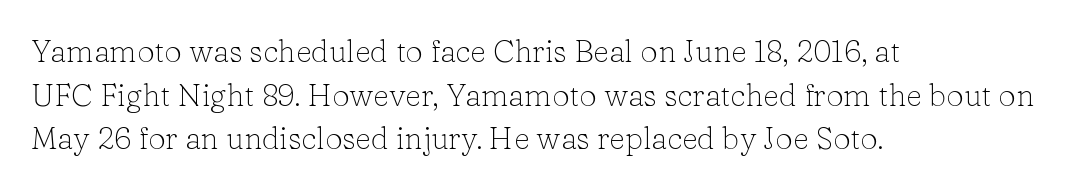
A clean baseline with only descenders dipping below it. Each new line begins a customary step beneath the previous one. A typesetter would call this proportional, since set widths differ per character. There is no visible air inserted between adjacent glyphs.
